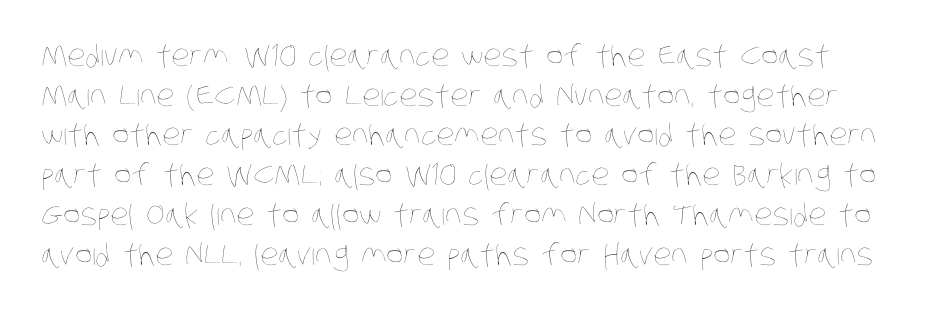
Is the stroke heavy? The answer is a plain regular-or-lighter. A typesetter would call this zero additional tracking. Clear beneath every line of the passage. Each new line begins a customary step beneath the previous one. A typesetter would call this proportional, since set widths differ per character.
